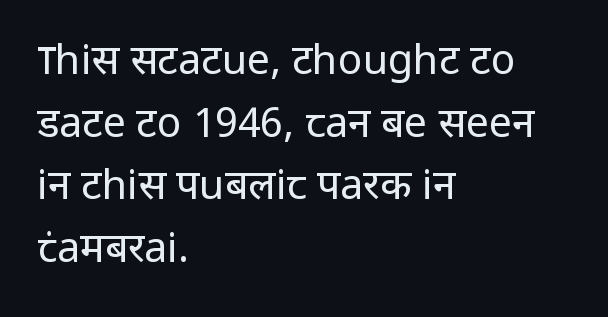
Check where the strokes stop: nothing finishes them off — pure sans. The font's upright variant was chosen for this text. The ragged edge is on the right, which tells us the setting is flush left. No letter is thick-stroked: the sample isn't bold.
